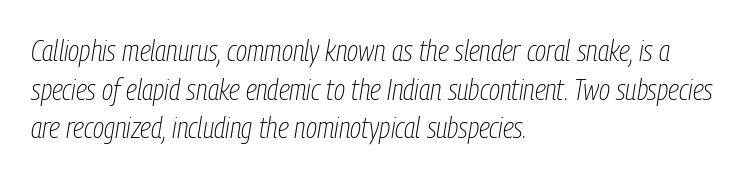
{"italic": "yes", "lean": "right", "slant_degrees": 9, "bold": "no", "weight": "thin", "width": "condensed", "stroke_contrast": "low", "x_height": "medium", "monospaced": "no", "underline": "no", "align": "left", "line_spacing": "normal", "line_spacing_ratio": 1.29, "letter_spacing": "normal", "letter_spacing_em": 0.0, "glyph_px": 30}
